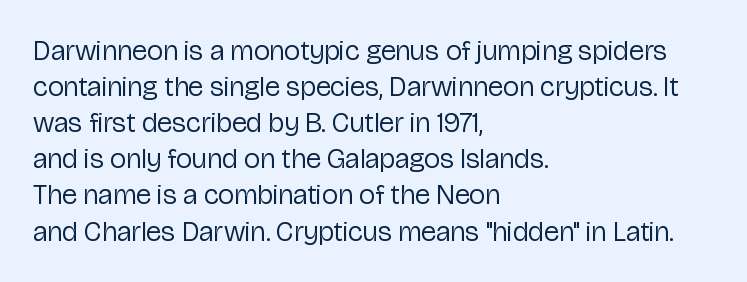
{"serif": "no", "italic": "no", "bold": "no", "weight": "regular", "width": "normal", "stroke_contrast": "low", "x_height": "medium", "monospaced": "no", "underline": "no", "align": "left", "line_spacing": "normal", "line_spacing_ratio": 1.29, "letter_spacing": "normal", "letter_spacing_em": 0.0, "glyph_px": 28}
